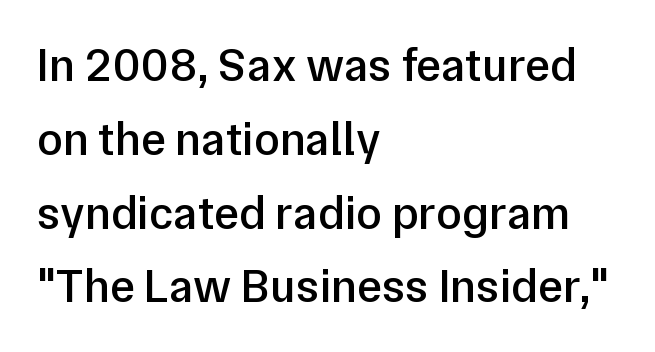
Q: Is the text bold? A: Semi-bold.
Q: Is the text italic (slanted)? A: No, it is upright.
Q: Is the typeface a serif or a sans-serif typeface? A: Sans-serif.
Q: Is the text underlined? A: No.
Q: How is the paragraph aligned? A: Left-aligned.
Q: Is the spacing between letters normal or unusually wide? A: Normal.
Q: Is the spacing between lines tight, normal or loose? A: Normal.
Q: Width (condensed, normal, or wide)? A: Normal.
Q: Stroke contrast? A: Low.
Q: x-height? A: Medium.
Q: Monospaced? A: No.
